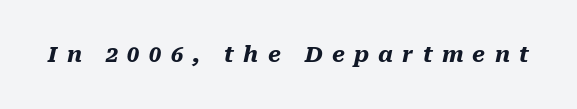
Q: Is the text bold? A: Yes.
Q: Is the text italic (slanted)? A: Yes, it leans right by about 10 degrees.
Q: Is the text underlined? A: No.
Q: Is the spacing between letters normal or unusually wide? A: Unusually wide.
